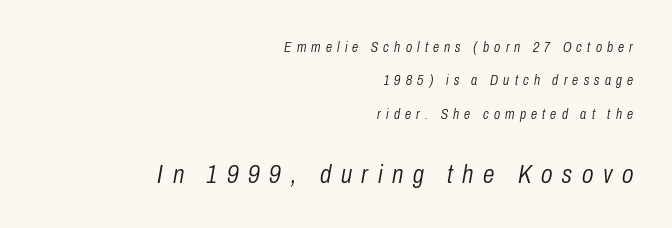
Caption: face not bold, strokes unweighted. The glyphs are unaccompanied by any horizontal stroke below them. Inter-character spacing is expanded well beyond the font's built-in metrics. Emphasis-style slanted type is in use. These lines stack with their right ends in a neat column.
